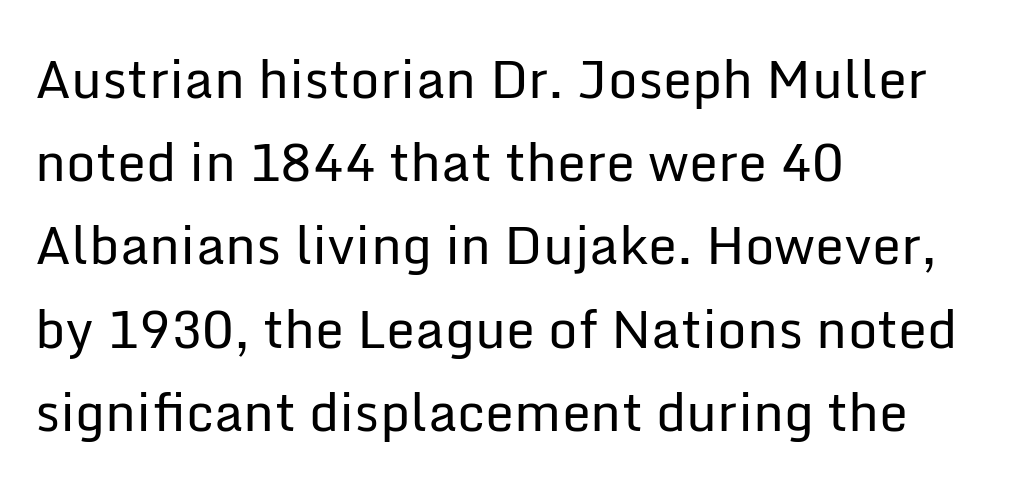
{"serif": "no", "italic": "no", "bold": "no", "weight": "regular", "width": "normal", "stroke_contrast": "low", "x_height": "medium", "monospaced": "no", "underline": "no", "align": "left", "line_spacing": "normal", "line_spacing_ratio": 1.6, "letter_spacing": "normal", "letter_spacing_em": 0.0, "glyph_px": 52}
